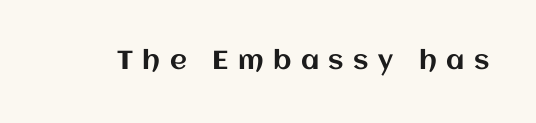
Clear beneath every line of the passage. Tall strokes in this sample are plumb rather than angled. The letters are spread apart with noticeably loose tracking.
